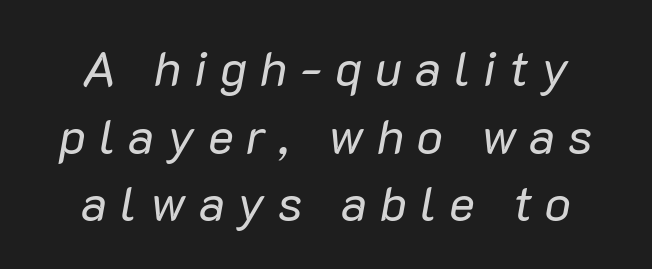
{"italic": "yes", "lean": "right", "slant_degrees": 10, "bold": "no", "weight": "regular", "width": "normal", "stroke_contrast": "low", "x_height": "medium", "monospaced": "no", "underline": "no", "align": "center", "line_spacing": "normal", "line_spacing_ratio": 1.38, "letter_spacing": "wide", "letter_spacing_em": 0.26, "glyph_px": 49}
